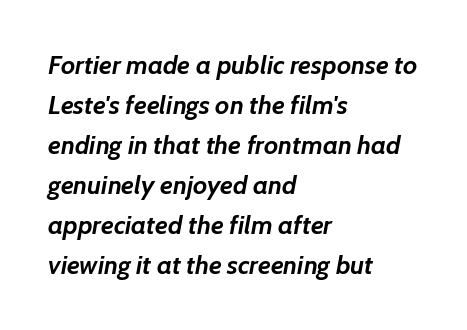
Q: Is the text bold? A: Yes.
Q: Is the text italic (slanted)? A: Yes, it leans right by about 7 degrees.
Q: Is the text underlined? A: No.
Q: How is the paragraph aligned? A: Left-aligned.
Q: Is the spacing between letters normal or unusually wide? A: Normal.
Q: Is the spacing between lines tight, normal or loose? A: Normal.
